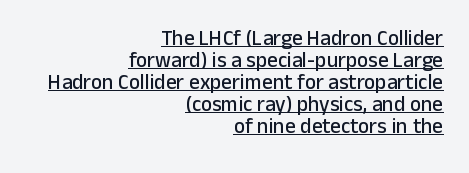
Q: Is the text italic (slanted)? A: No, it is upright.
Q: Is the text underlined? A: Yes.
Q: How is the paragraph aligned? A: Right-aligned.
Q: Is the spacing between letters normal or unusually wide? A: Normal.
Q: Is the spacing between lines tight, normal or loose? A: Tight.
